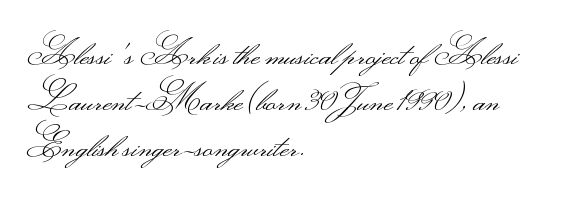
Lines of text with bare space underneath. The vertical gap from one line to the next is medium. Each letter's strokes conclude bluntly, with no projecting serifs. The ragged edge is on the right, which tells us the setting is flush left. No letter is thick-stroked: the sample isn't bold. Tracking value appears to be zero — textbook default spacing.
